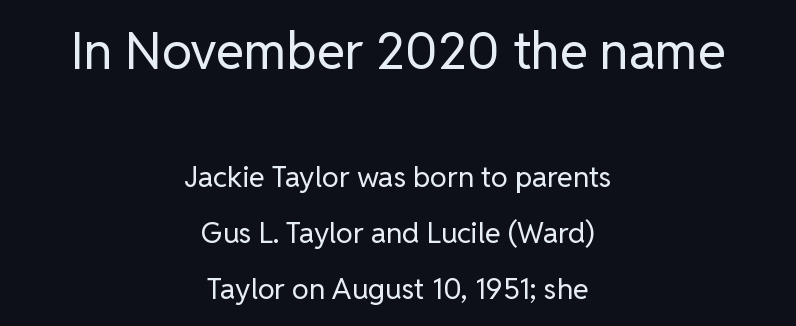
Posture: straight, roman, zero tilt. Are there feet on the stems? There aren't — it's a sans. Glyph-to-glyph distance matches everyday printed text. Descender tails drop into unmarked territory. The emphasis by scale lands on block number one, above.
